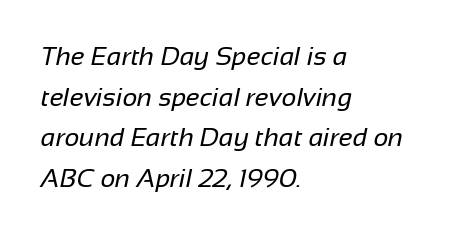
{"bold": "no", "underline": "no", "align": "left", "line_spacing": "normal", "line_spacing_ratio": 1.56, "letter_spacing": "normal", "letter_spacing_em": 0.0, "glyph_px": 26}
